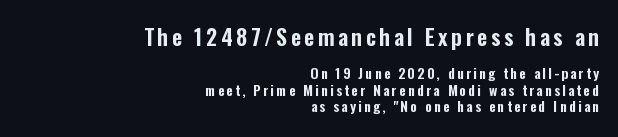
Q: Is the text italic (slanted)? A: No, it is upright.
Q: Is the text underlined? A: No.
Q: How is the paragraph aligned? A: Right-aligned.
Q: Which block of text is set in a larger size, the first (top) or the second (bottom)? A: The first (top) one.
